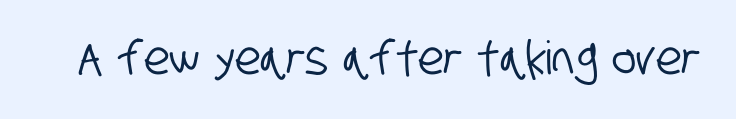
Decoration check: the copy has no underline. How are the letters spaced? Ordinarily, with no added tracking. This is sans-serif lettering, the kind often seen on screens and signage. Note the varied advance widths — an 'i' is clearly narrower than an 'm'.
